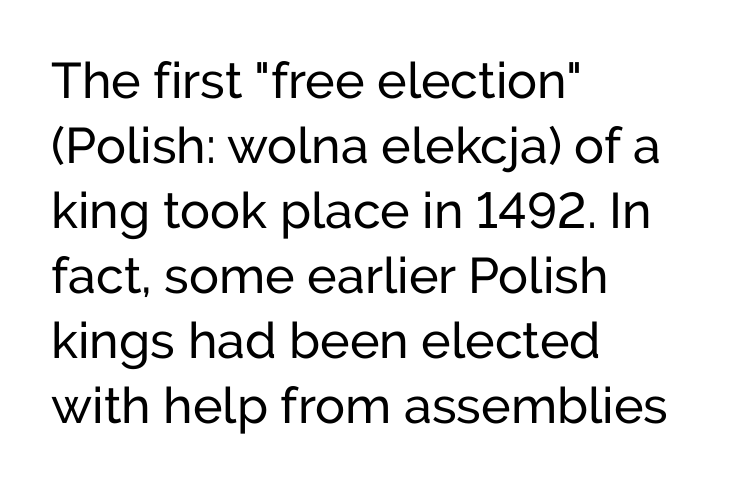
{"serif": "no", "italic": "no", "bold": "no", "weight": "regular", "width": "normal", "stroke_contrast": "low", "x_height": "medium", "monospaced": "no", "underline": "no", "align": "left", "line_spacing": "normal", "line_spacing_ratio": 1.3, "letter_spacing": "normal", "letter_spacing_em": 0.0, "glyph_px": 50}
